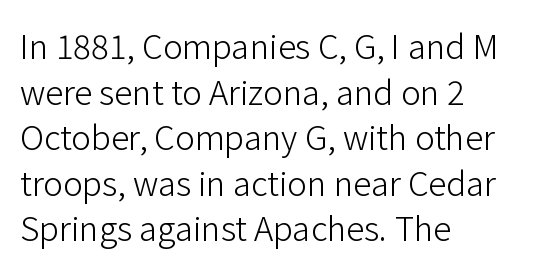
Q: Is the text bold? A: No.
Q: Is the text italic (slanted)? A: No, it is upright.
Q: Is the typeface a serif or a sans-serif typeface? A: Sans-serif.
Q: Is the text underlined? A: No.
Q: How is the paragraph aligned? A: Left-aligned.
Q: Is the spacing between letters normal or unusually wide? A: Normal.
Q: Is the spacing between lines tight, normal or loose? A: Normal.
Q: Width (condensed, normal, or wide)? A: Normal.
Q: Stroke contrast? A: Low.
Q: x-height? A: Medium.
Q: Monospaced? A: No.
